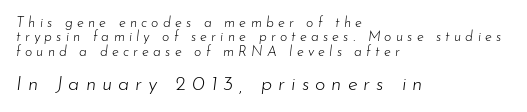
Q: Is the text bold? A: No.
Q: Is the text italic (slanted)? A: Yes, it leans right by about 7 degrees.
Q: Is the text underlined? A: No.
Q: How is the paragraph aligned? A: Left-aligned.
Q: Is the spacing between letters normal or unusually wide? A: Unusually wide.
Q: Is the spacing between lines tight, normal or loose? A: Tight.
Q: Which block of text is set in a larger size, the first (top) or the second (bottom)? A: The second (bottom) one.
